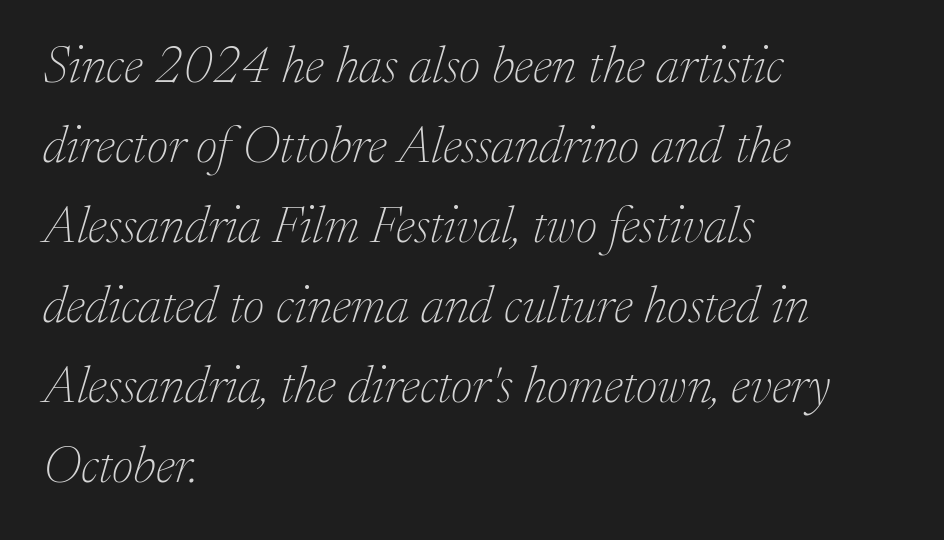
Q: Is the text bold? A: No.
Q: Is the text italic (slanted)? A: Yes, it leans right by about 17 degrees.
Q: Is the typeface a serif or a sans-serif typeface? A: Serif.
Q: Is the text underlined? A: No.
Q: How is the paragraph aligned? A: Left-aligned.
Q: Is the spacing between letters normal or unusually wide? A: Normal.
Q: Is the spacing between lines tight, normal or loose? A: Normal.
Q: Width (condensed, normal, or wide)? A: Normal.
Q: Stroke contrast? A: Low.
Q: x-height? A: Medium.
Q: Monospaced? A: No.
